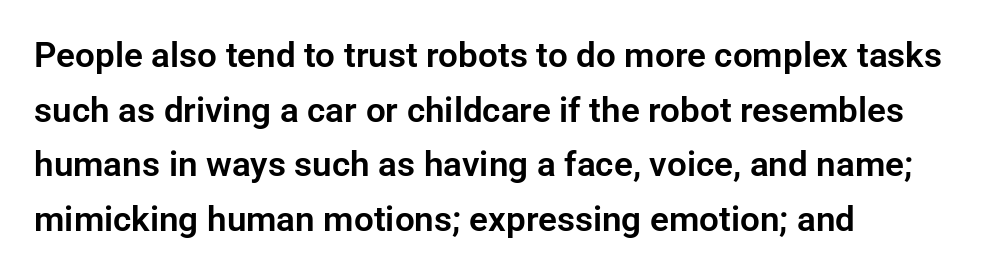
The image shows 35 px sans-serif type, upright; set left-aligned, normal line spacing (1.56x), normal letter spacing, not underlined; low stroke contrast and a medium x-height.
